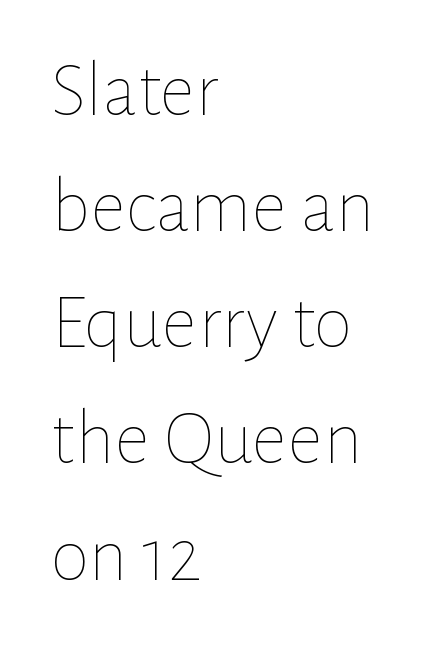
The image shows 79 px thin type, upright; set left-aligned, normal line spacing (1.47x), normal letter spacing, not underlined; low stroke contrast and a medium x-height.
